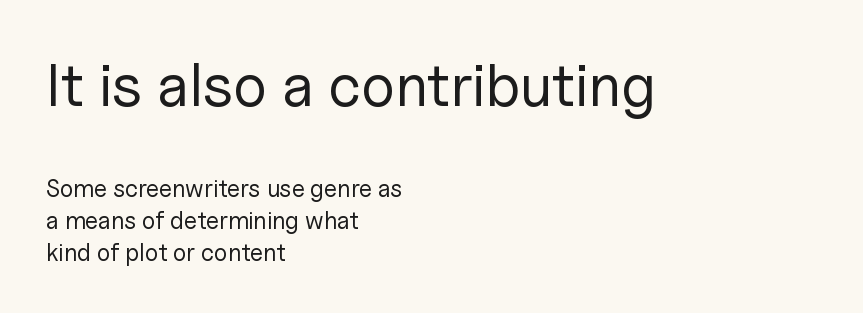
{"serif": "no", "italic": "no", "bold": "no", "weight": "regular", "width": "normal", "stroke_contrast": "low", "x_height": "medium", "monospaced": "no", "underline": "no", "align": "left", "line_spacing": "normal", "line_spacing_ratio": 1.32, "letter_spacing": "normal", "letter_spacing_em": 0.0, "larger_block": "first", "size_ratio": 2.5, "glyph_px": 60}
